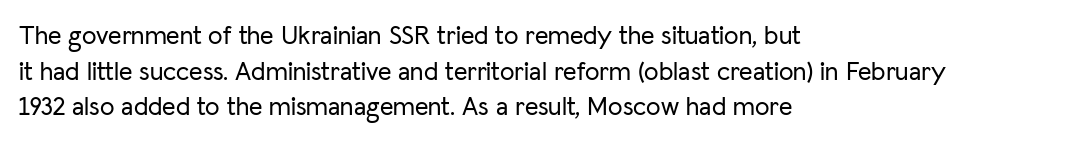
Q: Is the text italic (slanted)? A: No, it is upright.
Q: Is the text underlined? A: No.
Q: How is the paragraph aligned? A: Left-aligned.
Q: Is the spacing between letters normal or unusually wide? A: Normal.
Q: Is the spacing between lines tight, normal or loose? A: Normal.
